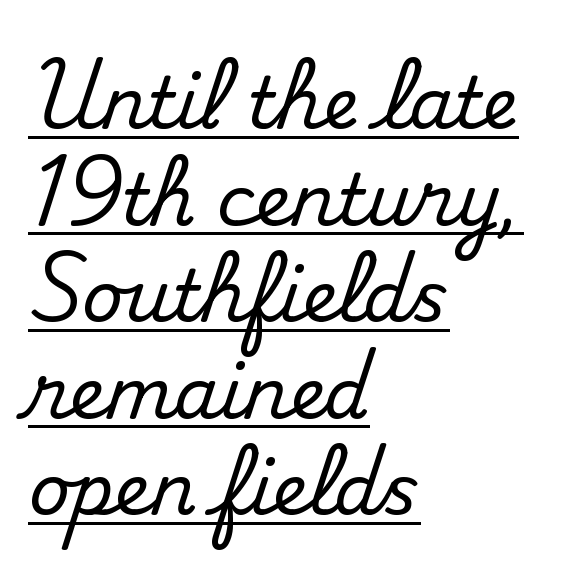
The image shows 71 px serif type; set left-aligned, normal line spacing (1.36x), normal letter spacing, underlined; medium stroke contrast and a small x-height.
